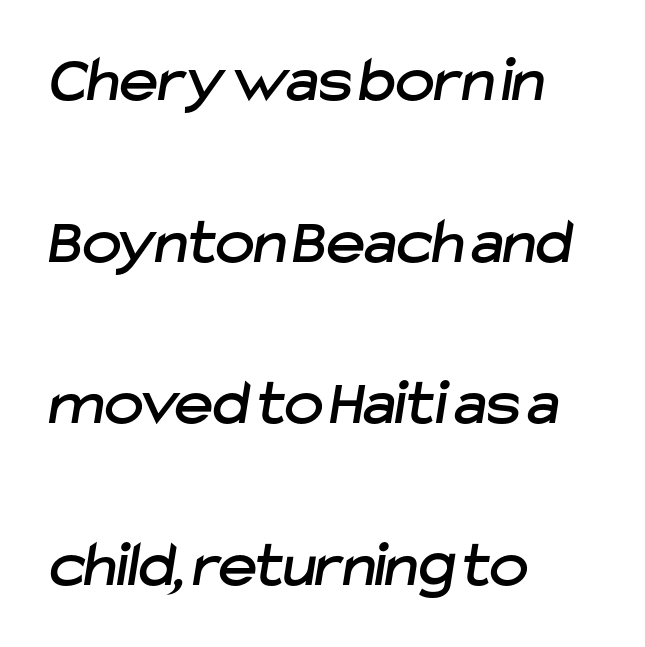
Q: Is the typeface a serif or a sans-serif typeface? A: Sans-serif.
Q: Is the text underlined? A: No.
Q: How is the paragraph aligned? A: Left-aligned.
Q: Is the spacing between letters normal or unusually wide? A: Normal.
Q: Is the spacing between lines tight, normal or loose? A: Loose.
Q: Width (condensed, normal, or wide)? A: Normal.
Q: Stroke contrast? A: Low.
Q: x-height? A: Medium.
Q: Monospaced? A: No.
